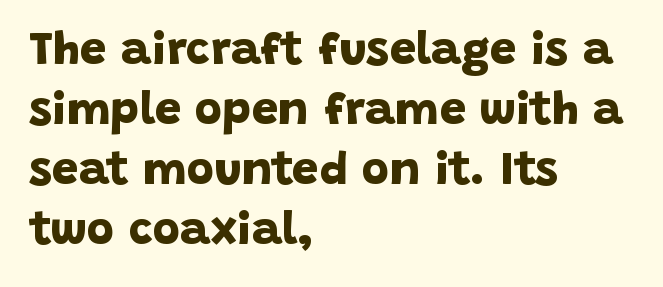
This is heavy type, rendered in bold. Casual observation: everything's shoved over to the left. Stroke terminals: plain, sans-serif. Vertically, the passage feels balanced, rows spaced as you'd expect. This sample uses plain, unmodified letter spacing.
